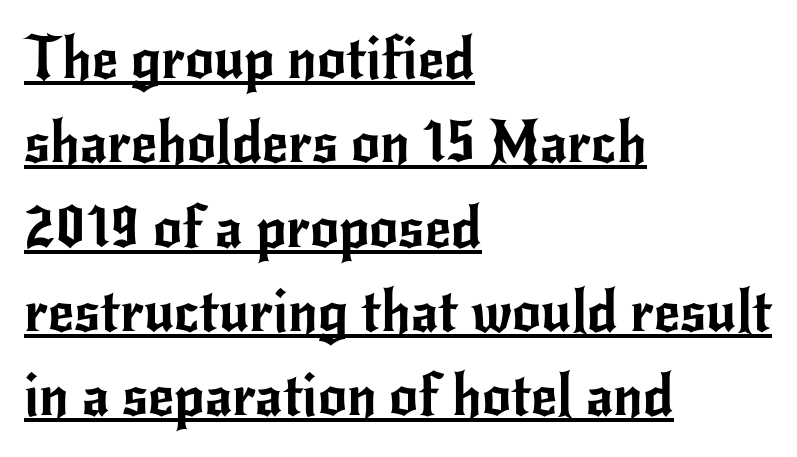
Q: Is the text italic (slanted)? A: No, it is upright.
Q: Is the typeface a serif or a sans-serif typeface? A: Sans-serif.
Q: Is the text underlined? A: Yes.
Q: How is the paragraph aligned? A: Left-aligned.
Q: Is the spacing between letters normal or unusually wide? A: Normal.
Q: Is the spacing between lines tight, normal or loose? A: Normal.
Q: Width (condensed, normal, or wide)? A: Normal.
Q: Stroke contrast? A: Low.
Q: x-height? A: Small.
Q: Monospaced? A: No.
